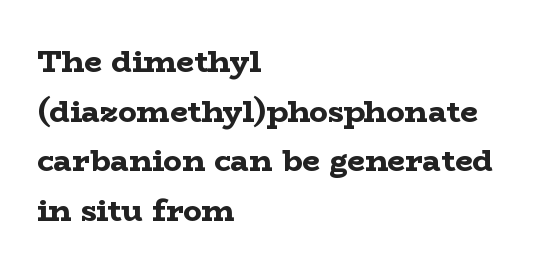
{"serif": "yes", "italic": "no", "bold": "yes", "weight": "bold", "width": "wide", "stroke_contrast": "low", "x_height": "medium", "monospaced": "no", "underline": "no", "align": "left", "line_spacing": "normal", "line_spacing_ratio": 1.6, "letter_spacing": "normal", "letter_spacing_em": 0.0, "glyph_px": 31}
